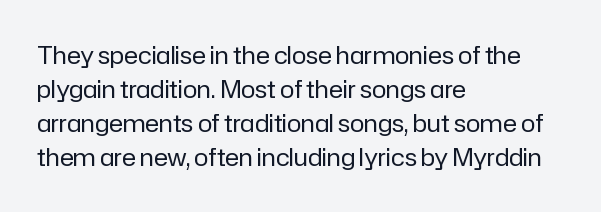
The image shows 24 px text type, upright; set left-aligned, normal line spacing (1.42x), normal letter spacing, not underlined.
